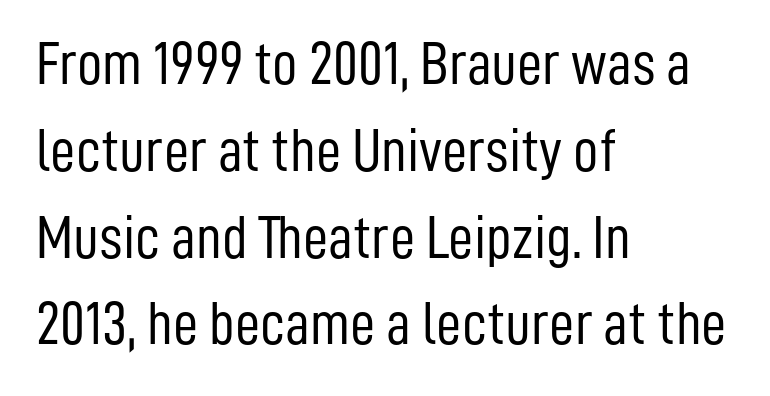
Q: Is the text bold? A: No.
Q: Is the text italic (slanted)? A: No, it is upright.
Q: Is the typeface a serif or a sans-serif typeface? A: Sans-serif.
Q: Is the text underlined? A: No.
Q: How is the paragraph aligned? A: Left-aligned.
Q: Is the spacing between letters normal or unusually wide? A: Normal.
Q: Is the spacing between lines tight, normal or loose? A: Normal.
Q: Width (condensed, normal, or wide)? A: Condensed.
Q: Stroke contrast? A: Low.
Q: x-height? A: Medium.
Q: Monospaced? A: No.
